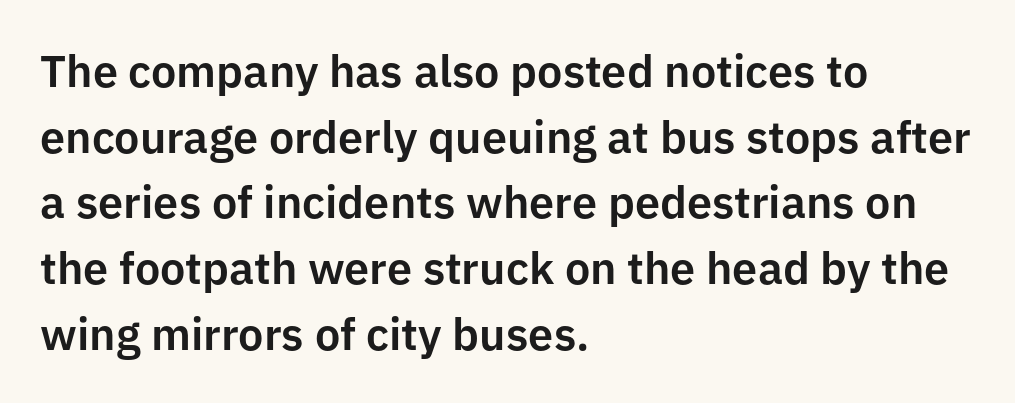
Q: Is the text italic (slanted)? A: No, it is upright.
Q: Is the typeface a serif or a sans-serif typeface? A: Sans-serif.
Q: Is the text underlined? A: No.
Q: How is the paragraph aligned? A: Left-aligned.
Q: Is the spacing between letters normal or unusually wide? A: Normal.
Q: Is the spacing between lines tight, normal or loose? A: Normal.
Q: Width (condensed, normal, or wide)? A: Normal.
Q: Stroke contrast? A: Low.
Q: x-height? A: Medium.
Q: Monospaced? A: No.
